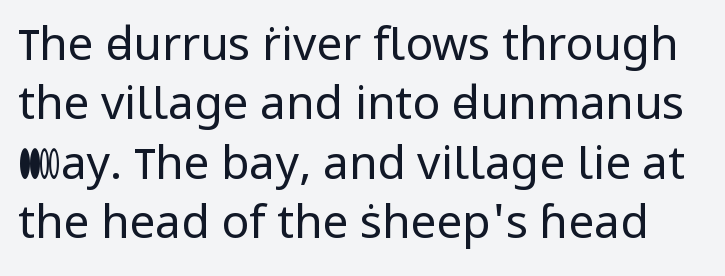
These lines are composed in type without serifs. Posture: straight, roman, zero tilt. A typesetter would call this proportional, since set widths differ per character. Observe the ordinary spacing: letters are neighbours, not strangers. Any mark beneath the type? The region is blank. Honestly, the row spacing looks completely unremarkable.
